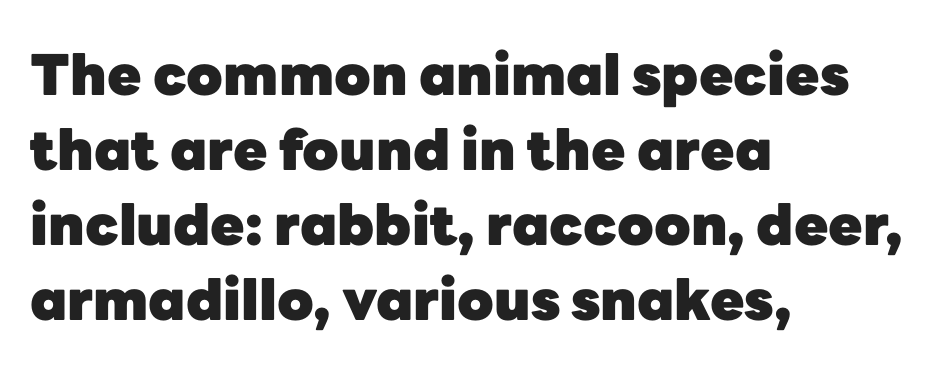
{"serif": "no", "italic": "no", "bold": "yes", "weight": "heavy", "width": "normal", "stroke_contrast": "low", "x_height": "medium", "monospaced": "no", "underline": "no", "align": "left", "line_spacing": "normal", "line_spacing_ratio": 1.34, "letter_spacing": "normal", "letter_spacing_em": 0.0, "glyph_px": 56}
